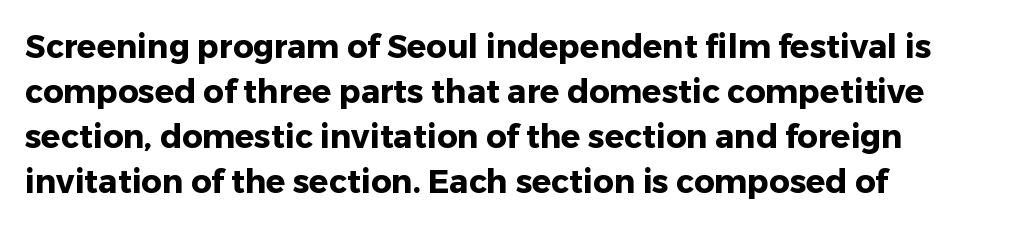
In terms of letterspacing, this is plain default setting. The letters carry no serifs — their stems end cleanly without finishing strokes. Designer's note — italics off, roman on. Underline: absent. Is this a fixed-width face? No — the glyphs have proportional, varying widths.
